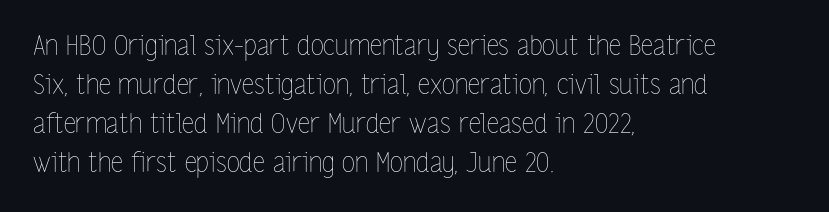
Default kerning and tracking; the words read as compact shapes. No heavy texture on the line: the type isn't bold. A roman cut, with each character standing at attention. Notice how the passage keeps a crisp vertical edge on the left only. Bare-footed words on every line.
